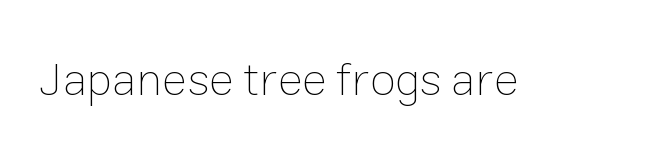
Ordinary non-slanted type is in use. The weight would be labelled regular, book, light, or lighter still. Check the space under the baseline: it is left empty. The gaps between neighbouring characters are ordinary and unremarkable. Note the varied advance widths — an 'i' is clearly narrower than an 'm'.
